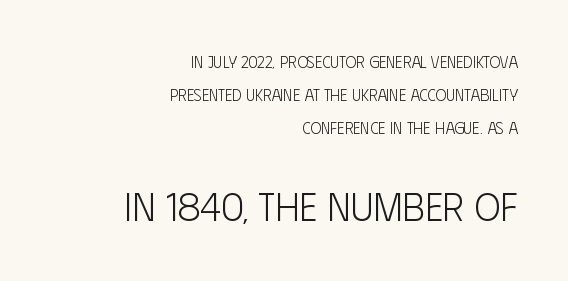
{"serif": "no", "italic": "no", "bold": "no", "weight": "light", "width": "condensed", "stroke_contrast": "low", "x_height": "large", "monospaced": "no", "underline": "no", "align": "right", "line_spacing": "loose", "line_spacing_ratio": 2.06, "letter_spacing": "normal", "letter_spacing_em": 0.0, "larger_block": "second", "size_ratio": 2.44, "glyph_px": 39}
